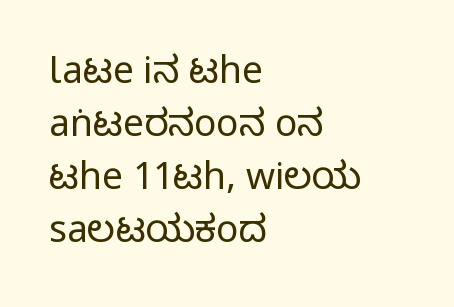
The image shows 37 px condensed sans-serif type, upright; set left-aligned, normal line spacing (1.43x), normal letter spacing, not underlined; medium stroke contrast.
